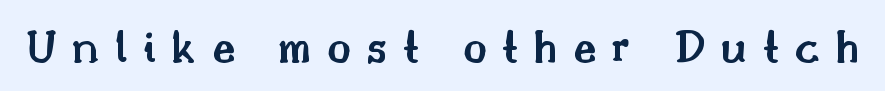
As a designer I'd log this as weight 600, semibold. The text was rendered using a seriffed face with decorative stroke endings. Character widths vary here, with narrow letters taking less room than wide ones. The string is rendered with underlining switched off.
